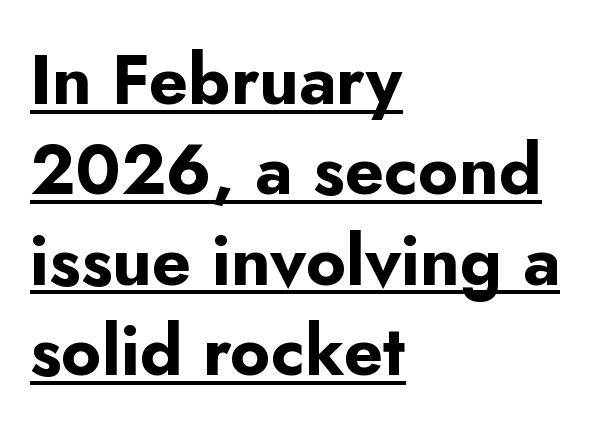
Q: Is the text bold? A: Yes.
Q: Is the text italic (slanted)? A: No, it is upright.
Q: Is the typeface a serif or a sans-serif typeface? A: Sans-serif.
Q: Is the text underlined? A: Yes.
Q: How is the paragraph aligned? A: Left-aligned.
Q: Is the spacing between letters normal or unusually wide? A: Normal.
Q: Is the spacing between lines tight, normal or loose? A: Normal.
Q: Width (condensed, normal, or wide)? A: Normal.
Q: Stroke contrast? A: Low.
Q: x-height? A: Small.
Q: Monospaced? A: No.
